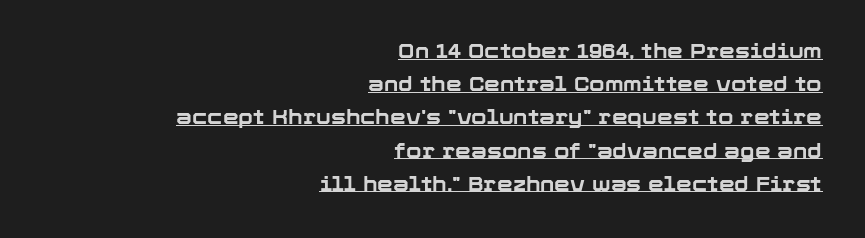
Q: Is the text bold? A: Yes.
Q: Is the text italic (slanted)? A: No, it is upright.
Q: Is the text underlined? A: Yes.
Q: How is the paragraph aligned? A: Right-aligned.
Q: Is the spacing between letters normal or unusually wide? A: Normal.
Q: Is the spacing between lines tight, normal or loose? A: Normal.
